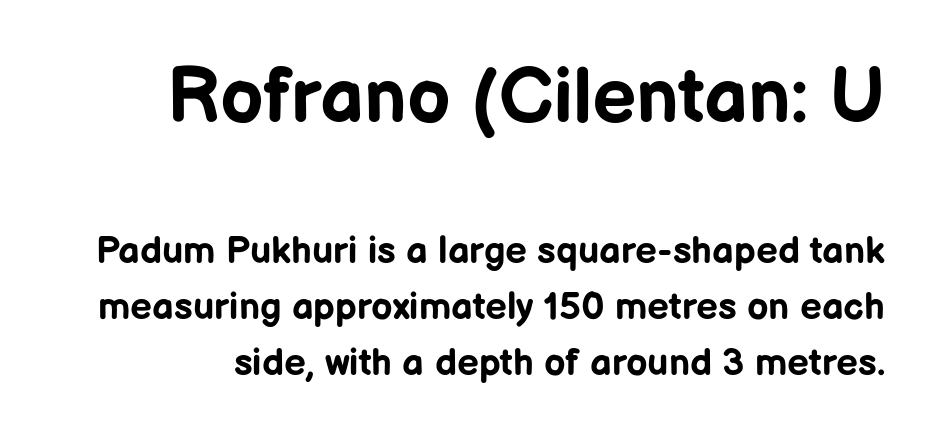
The image shows 77 px bold sans-serif type, upright; set normal line spacing (1.48x), normal letter spacing, not underlined; the first (top) block is 2.03x larger; low stroke contrast and a medium x-height.
